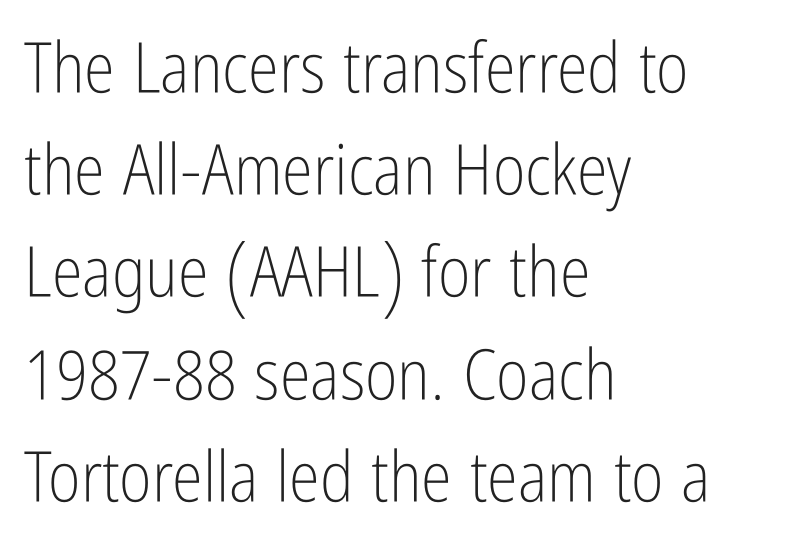
{"serif": "no", "italic": "no", "bold": "no", "weight": "light", "width": "condensed", "stroke_contrast": "low", "x_height": "medium", "monospaced": "no", "underline": "no", "align": "left", "line_spacing": "normal", "line_spacing_ratio": 1.46, "letter_spacing": "normal", "letter_spacing_em": 0.0, "glyph_px": 70}
